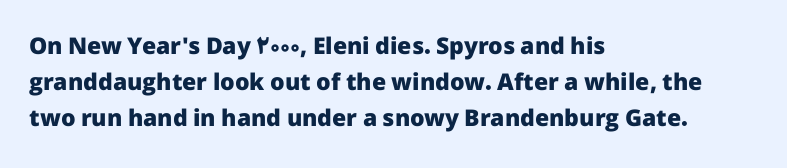
Q: Is the text bold? A: Yes.
Q: Is the text italic (slanted)? A: No, it is upright.
Q: Is the text underlined? A: No.
Q: How is the paragraph aligned? A: Left-aligned.
Q: Is the spacing between letters normal or unusually wide? A: Normal.
Q: Is the spacing between lines tight, normal or loose? A: Normal.
